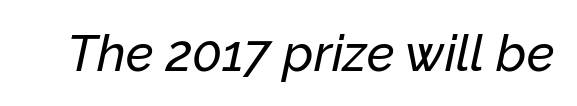
Q: Is the text italic (slanted)? A: Yes, it leans right by about 12 degrees.
Q: Is the text underlined? A: No.
Q: Is the spacing between letters normal or unusually wide? A: Normal.
Q: Width (condensed, normal, or wide)? A: Normal.
Q: Stroke contrast? A: Low.
Q: x-height? A: Medium.
Q: Monospaced? A: No.
